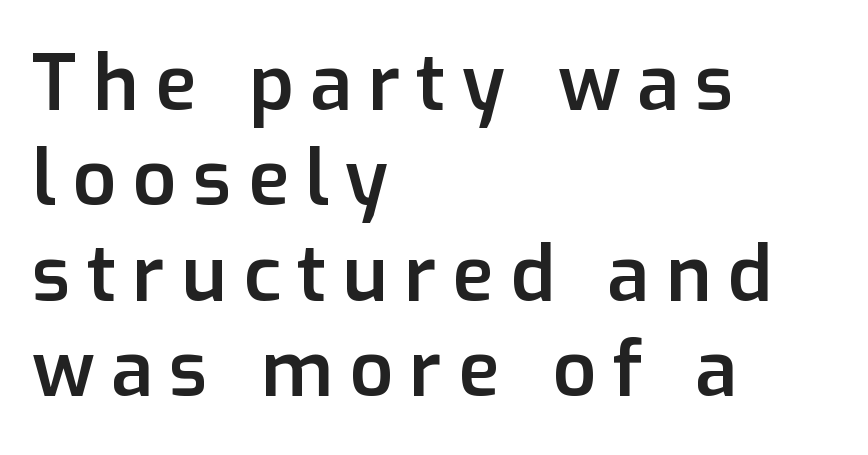
The image shows 77 px semibold sans-serif type, upright; set left-aligned, line spacing 1.24x, unusually wide letter spacing (+0.21 em), not underlined; low stroke contrast and a medium x-height.
